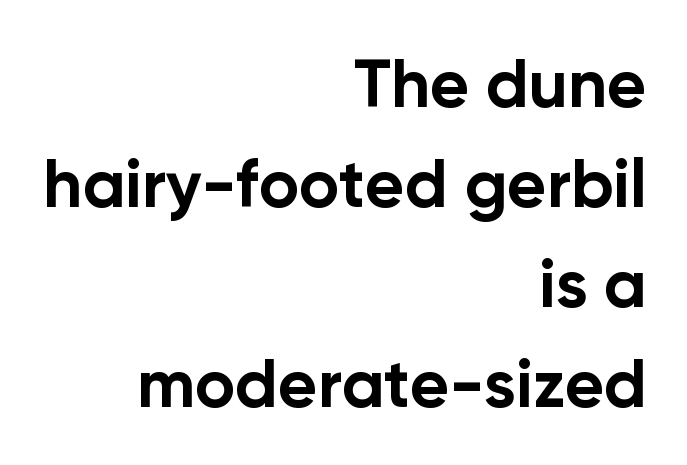
Observe the absence of serifs on each vertical stroke in this sample. Spacing verdict: proportional, widths tailored to each character. The text block is weighted toward the right margin, trailing off unevenly leftward. Each new line begins a customary step beneath the previous one. In terms of weight, the rendering is a true, heavy bold.
